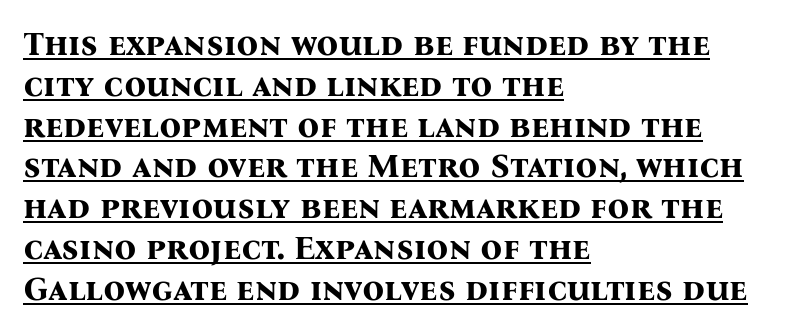
I'd call this a serif setting — the letters wear small feet. This sample has the flowing, uneven cadence of proportional lettering. The glyphs have the mass of a bold cut. The passage shown has conventional tracking throughout.
